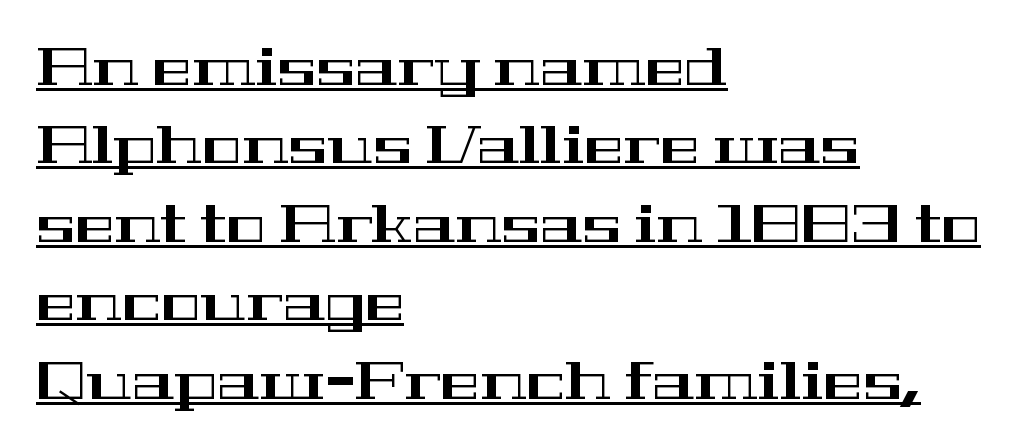
Compared with typical paragraphs, the rows here are spaced about the same. The face used here is rendered with its standard letterfit. A serif font was chosen for this passage. These lines stack with their left ends in a neat column.
